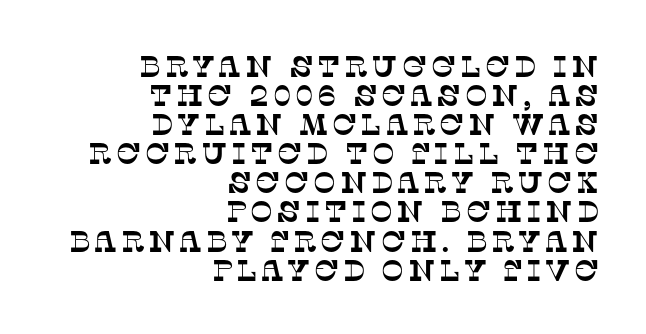
{"serif": "yes", "width": "normal", "stroke_contrast": "low", "x_height": "large", "monospaced": "no", "underline": "no", "align": "right", "line_spacing": "tight", "line_spacing_ratio": 0.97, "glyph_px": 30}
